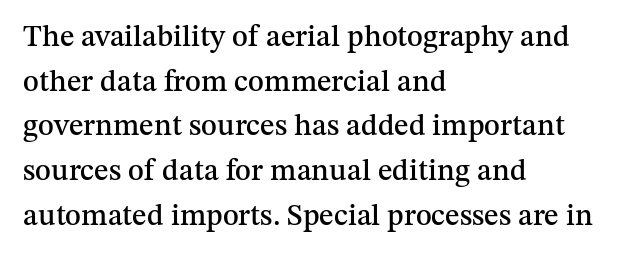
Is this a fixed-width face? No — the glyphs have proportional, varying widths. A normal amount of white space separates one row of letters from the next. Characters follow at the spacing the type designer built in. A bare baseline throughout the passage. Line beginnings align vertically; line endings do not. A roman cut, with each character standing at attention.
